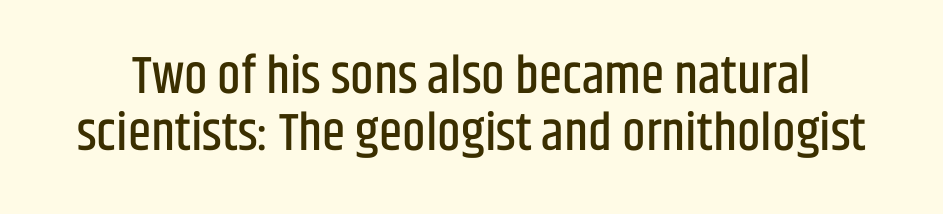
The image shows 53 px condensed sans-serif type, upright; set tight line spacing (1.08x), normal letter spacing, not underlined; low stroke contrast and a large x-height.
